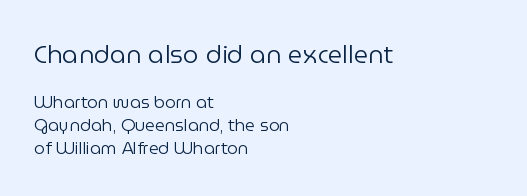
The image shows 25 px text type, upright; set left-aligned, normal line spacing (1.35x), normal letter spacing, not underlined; the first (top) block is 1.47x larger.
